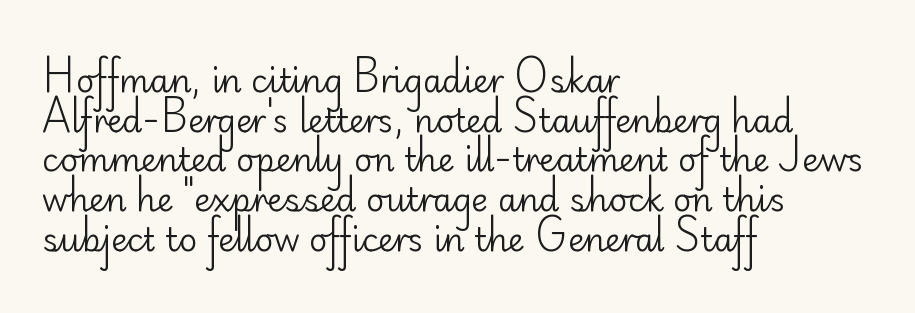
{"serif": "no", "italic": "no", "bold": "no", "weight": "regular", "width": "normal", "stroke_contrast": "low", "x_height": "small", "monospaced": "no", "underline": "no", "align": "left", "line_spacing_ratio": 1.24, "letter_spacing": "normal", "letter_spacing_em": 0.0, "glyph_px": 32}
